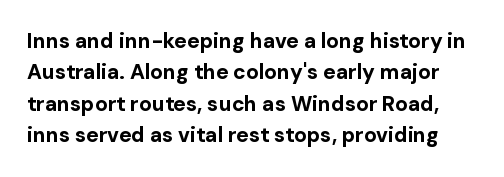
The specimen reads as upright at a glance. The sample has been set heavy, in full bold. Line spacing here is normal. The space beneath each line is pristine and unruled.
